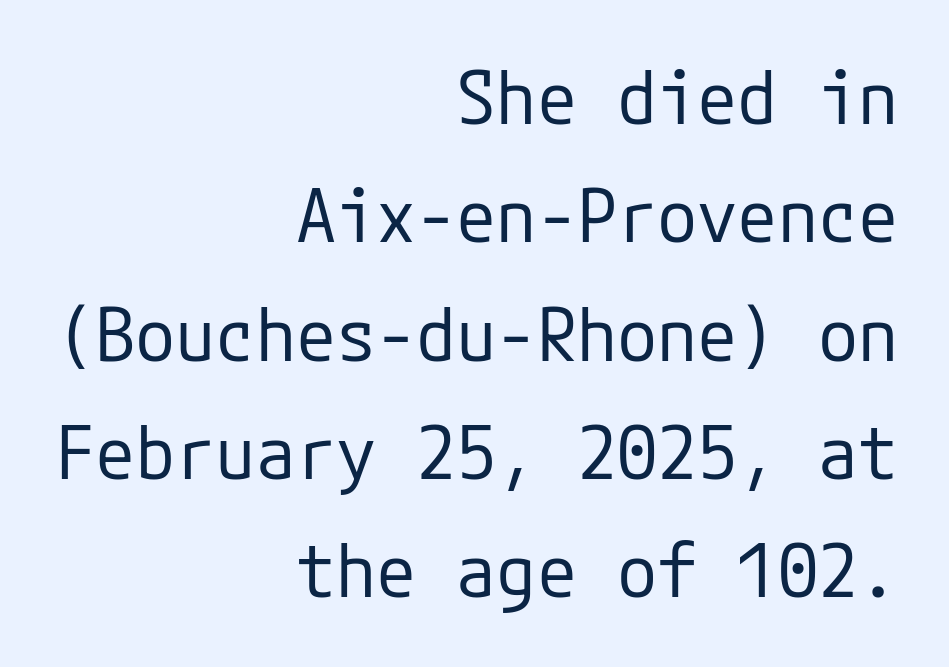
The image shows 73 px regular-weight sans-serif type, upright; set right-aligned, normal line spacing (1.62x), normal letter spacing, not underlined; low stroke contrast and a medium x-height.
